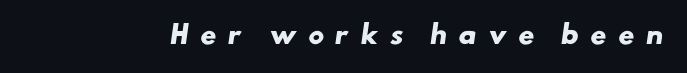
Q: Is the text bold? A: Yes.
Q: Is the text underlined? A: No.
Q: Is the spacing between letters normal or unusually wide? A: Unusually wide.
